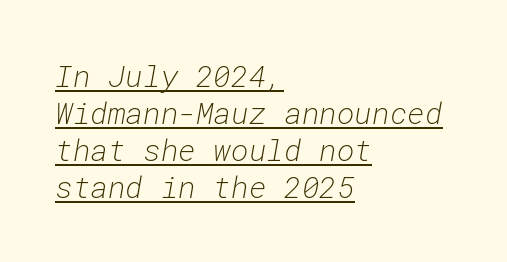
The image shows 30 px light type, italic (leaning right), monospaced; set left-aligned, line spacing 1.23x, normal letter spacing, underlined; low stroke contrast and a medium x-height.
